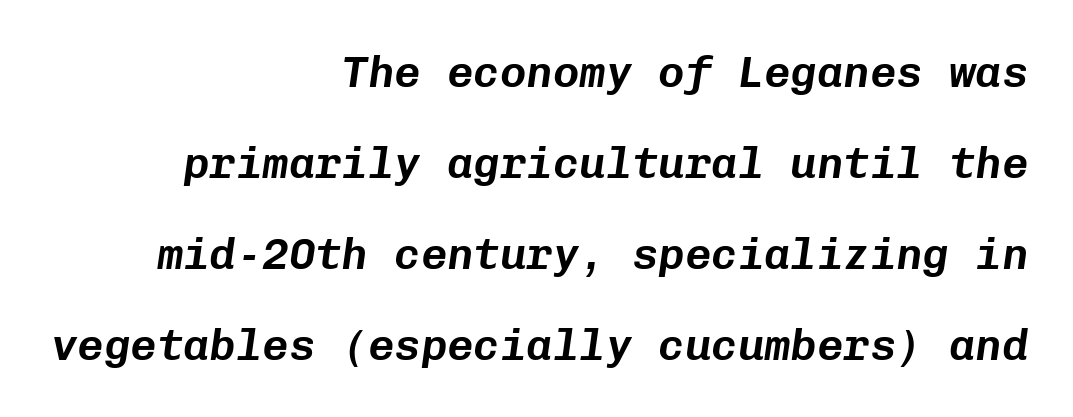
Q: Is the text italic (slanted)? A: Yes, it leans right by about 8 degrees.
Q: Is the text underlined? A: No.
Q: How is the paragraph aligned? A: Right-aligned.
Q: Is the spacing between letters normal or unusually wide? A: Normal.
Q: Is the spacing between lines tight, normal or loose? A: Loose.
Q: Width (condensed, normal, or wide)? A: Normal.
Q: Stroke contrast? A: Low.
Q: x-height? A: Medium.
Q: Monospaced? A: Yes.
